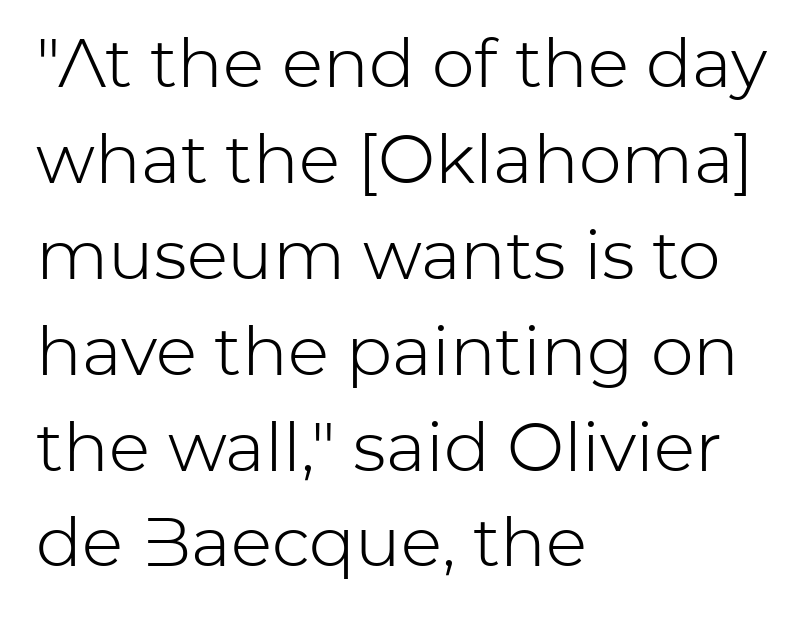
The image shows 68 px light sans-serif type, upright; set left-aligned, normal line spacing (1.41x), normal letter spacing, not underlined; low stroke contrast and a medium x-height.
